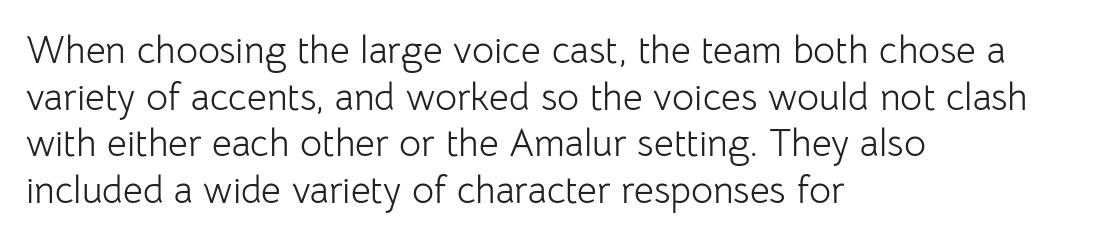
Q: Is the text bold? A: No.
Q: Is the text italic (slanted)? A: No, it is upright.
Q: Is the typeface a serif or a sans-serif typeface? A: Sans-serif.
Q: Is the text underlined? A: No.
Q: How is the paragraph aligned? A: Left-aligned.
Q: Is the spacing between letters normal or unusually wide? A: Normal.
Q: Width (condensed, normal, or wide)? A: Normal.
Q: Stroke contrast? A: Low.
Q: x-height? A: Medium.
Q: Monospaced? A: No.
